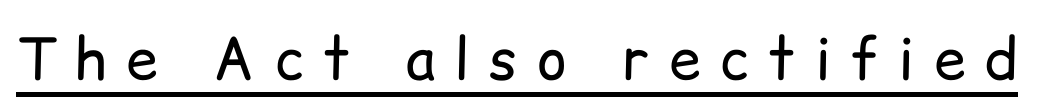
Q: Is the text bold? A: No.
Q: Is the text italic (slanted)? A: No, it is upright.
Q: Is the typeface a serif or a sans-serif typeface? A: Sans-serif.
Q: Is the text underlined? A: Yes.
Q: Is the spacing between letters normal or unusually wide? A: Unusually wide.
Q: Width (condensed, normal, or wide)? A: Normal.
Q: Stroke contrast? A: Low.
Q: x-height? A: Medium.
Q: Monospaced? A: No.
